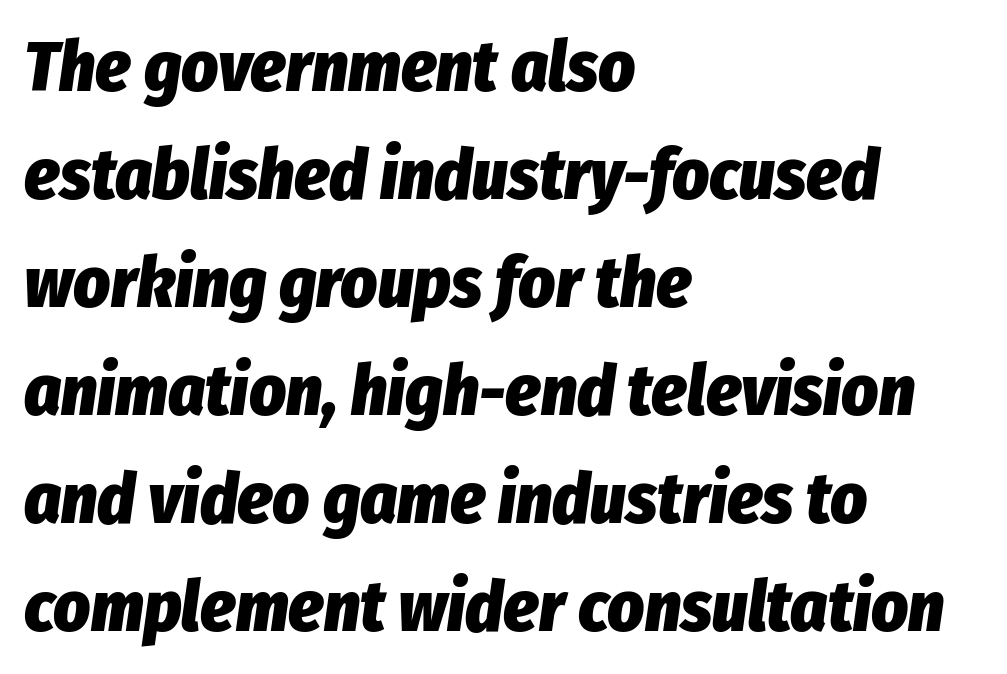
The image shows 71 px heavy, condensed type, italic (leaning right); set left-aligned, normal line spacing (1.52x), normal letter spacing, not underlined; low stroke contrast and a medium x-height.
